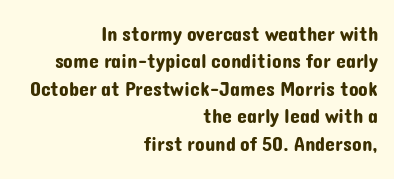
The leading is moderate, giving the passage an even texture. Anything drawn beneath the words? Only blank space. Words appear dense and cohesive because spacing is normal. Is the block centered? No — it sits flush against the right margin.
